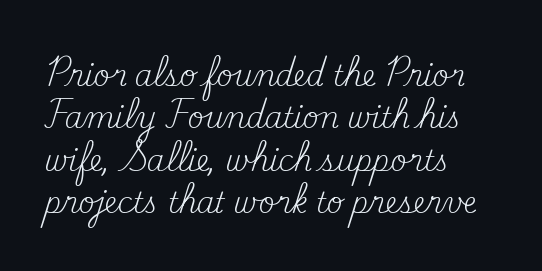
What's the leading like? Ordinary, nothing unusual. To sum up the face: it has serifs. The strokes are not fattened; the text isn't bold. Is the block centered? No — it sits flush against the left margin. What stands out about the letter spacing? Nothing — it is the standard amount.
